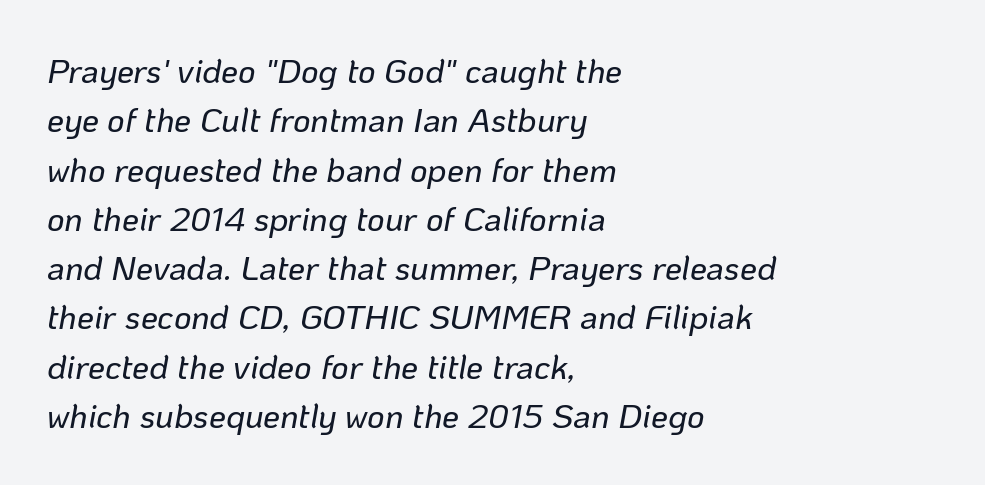
{"italic": "yes", "lean": "right", "slant_degrees": 10, "width": "normal", "stroke_contrast": "low", "x_height": "medium", "monospaced": "no", "underline": "no", "align": "left", "line_spacing": "normal", "line_spacing_ratio": 1.45, "letter_spacing": "normal", "letter_spacing_em": 0.0, "glyph_px": 34}
